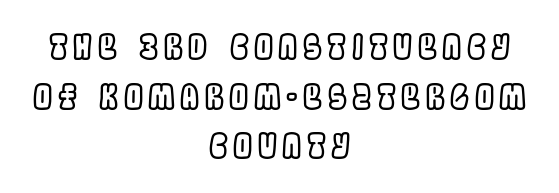
{"italic": "no", "width": "condensed", "x_height": "large", "monospaced": "no", "underline": "no", "align": "center", "line_spacing": "normal", "line_spacing_ratio": 1.46, "glyph_px": 34}
